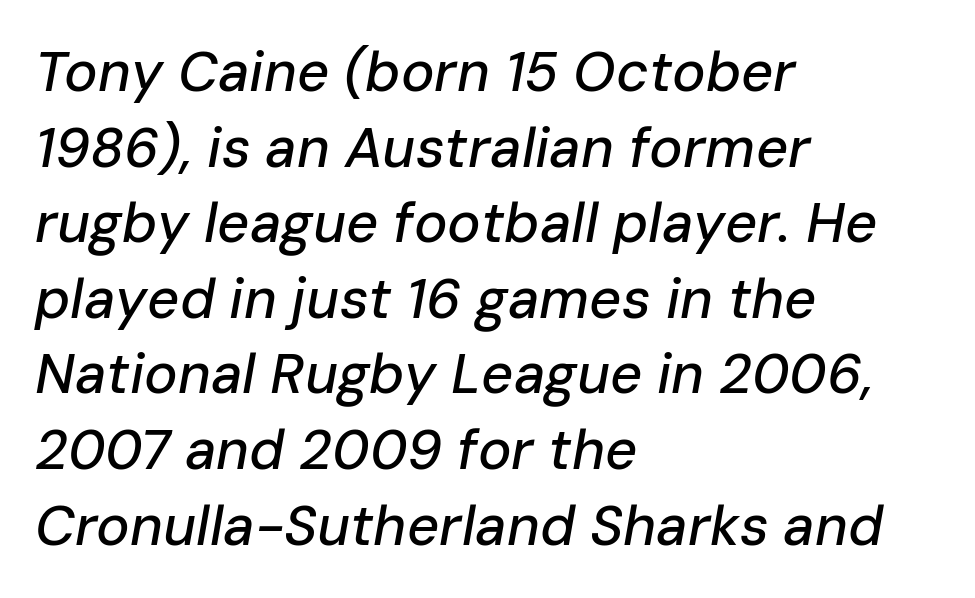
Q: Is the text italic (slanted)? A: Yes, it leans right by about 10 degrees.
Q: Is the text underlined? A: No.
Q: How is the paragraph aligned? A: Left-aligned.
Q: Is the spacing between letters normal or unusually wide? A: Normal.
Q: Is the spacing between lines tight, normal or loose? A: Normal.
Q: Width (condensed, normal, or wide)? A: Normal.
Q: Stroke contrast? A: Low.
Q: x-height? A: Medium.
Q: Monospaced? A: No.
